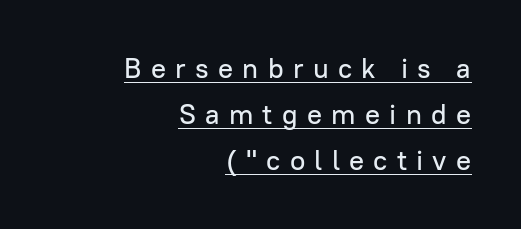
The face used here is proportionally spaced, like ordinary book or web type. Notice how the stems are strictly vertical — no italics here. Looks like someone drew a line under every word here. Short and long lines alike share a common ending point at right. Classification — sans serif.
